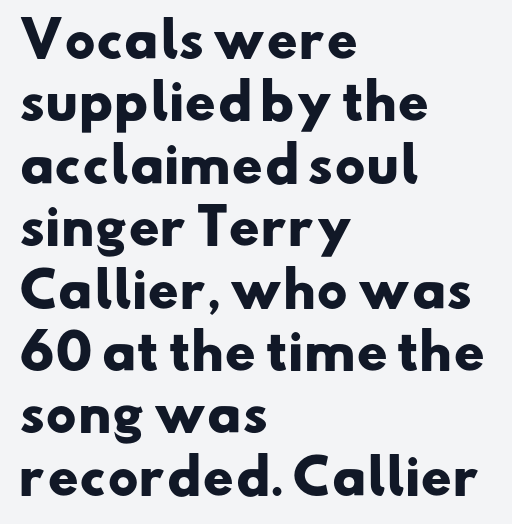
The image shows 48 px heavy, wide sans-serif type; set left-aligned, normal line spacing (1.3x), normal letter spacing, not underlined; low stroke contrast and a small x-height.
